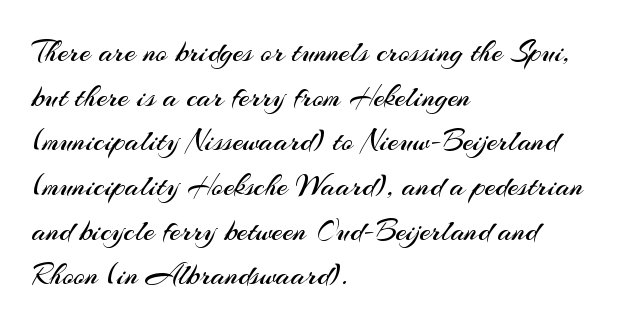
Q: Is the text bold? A: No.
Q: Is the text italic (slanted)? A: Yes.
Q: Is the typeface a serif or a sans-serif typeface? A: Sans-serif.
Q: Is the text underlined? A: No.
Q: How is the paragraph aligned? A: Left-aligned.
Q: Is the spacing between letters normal or unusually wide? A: Normal.
Q: Is the spacing between lines tight, normal or loose? A: Normal.
Q: Width (condensed, normal, or wide)? A: Normal.
Q: Stroke contrast? A: Medium.
Q: x-height? A: Small.
Q: Monospaced? A: No.
